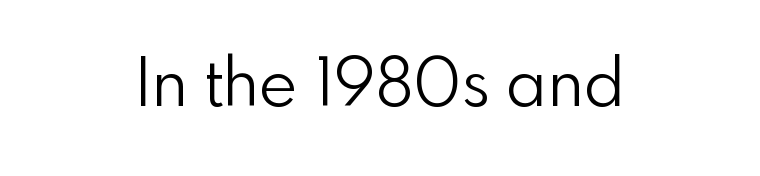
The image shows 66 px light sans-serif type, upright; set normal letter spacing, not underlined; low stroke contrast and a small x-height.
